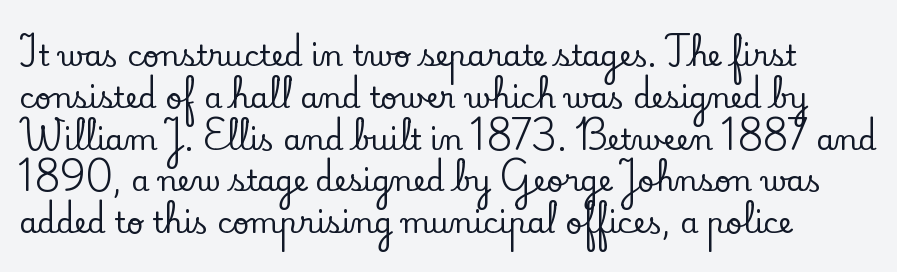
The image shows 29 px serif type, upright; set left-aligned, normal line spacing (1.44x), normal letter spacing, not underlined; low stroke contrast and a small x-height.
